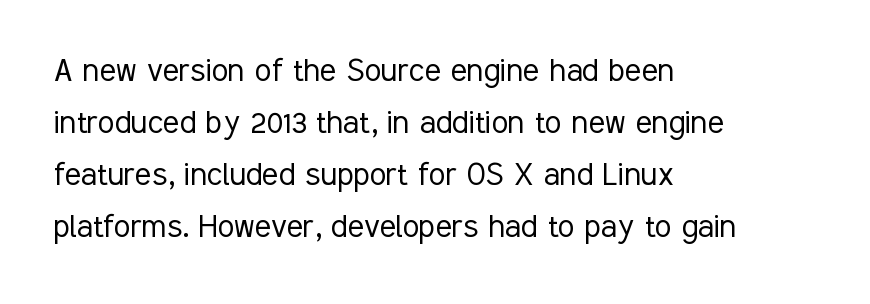
{"serif": "no", "italic": "no", "bold": "no", "weight": "light", "width": "condensed", "stroke_contrast": "low", "x_height": "medium", "monospaced": "no", "underline": "no", "align": "left", "line_spacing": "normal", "line_spacing_ratio": 1.37, "letter_spacing": "normal", "letter_spacing_em": 0.0, "glyph_px": 38}
